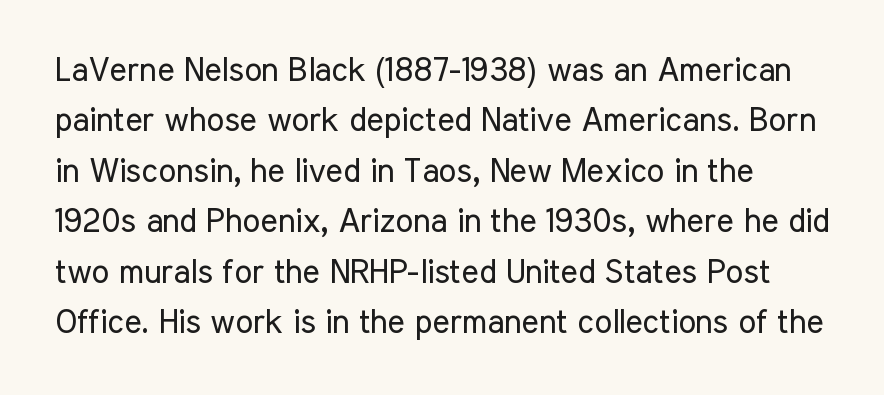
Think of a printed novel: that variable character pitch is what you see here. It's the straight-up-and-down kind of type. Stem width sits at or under what a default text font uses. The passage shown stacks its lines at a standard gap. Clear beneath every line of the passage. Look at the bottom of the vertical strokes: they stop flat, with no serifs.
